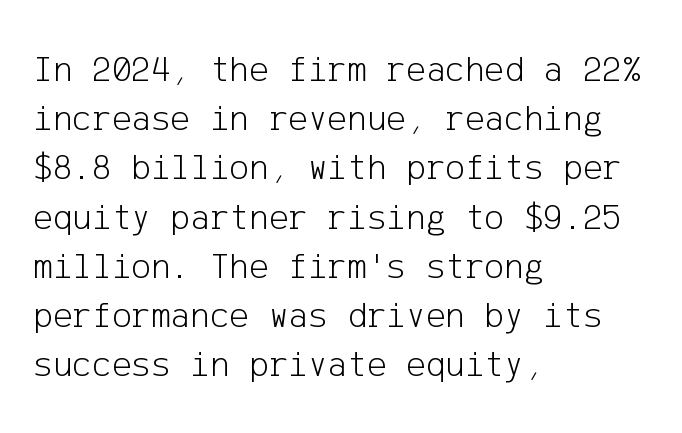
{"serif": "no", "italic": "no", "bold": "no", "weight": "light", "width": "normal", "stroke_contrast": "low", "x_height": "medium", "underline": "no", "align": "left", "line_spacing": "normal", "line_spacing_ratio": 1.33, "letter_spacing": "normal", "letter_spacing_em": 0.0, "glyph_px": 37}
